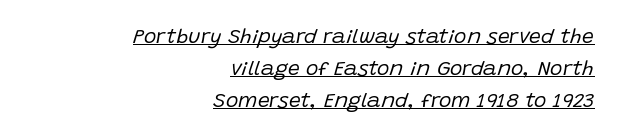
If you measured baseline to baseline, you'd find a middling distance. Every word sits above its own underline. The weight would be labelled regular, book, light, or lighter still. The setting favours the right margin, as signatures and pull-quotes sometimes do. Tall strokes in this sample are angled rather than plumb.
